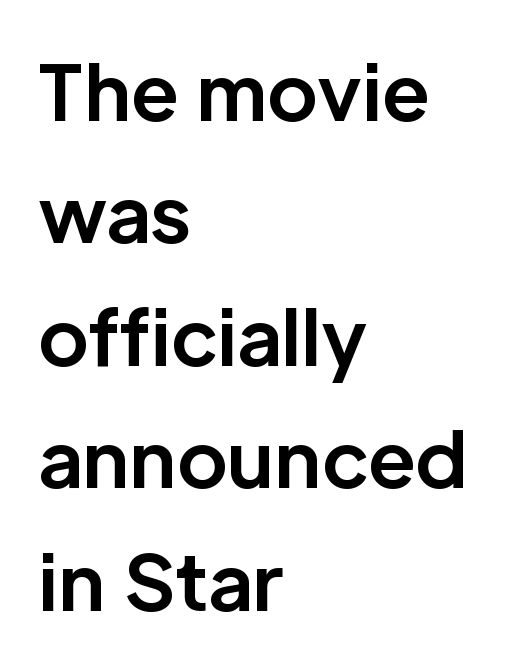
Does the type have serifs? No, each stem ends abruptly. Unmarked baselines from the first word to the last. As a designer I'd log this as weight 700, bold. Here the designer chose a conventional face with non-uniform glyph widths. Summary of vertical rhythm: regular, with standard interline spacing.
